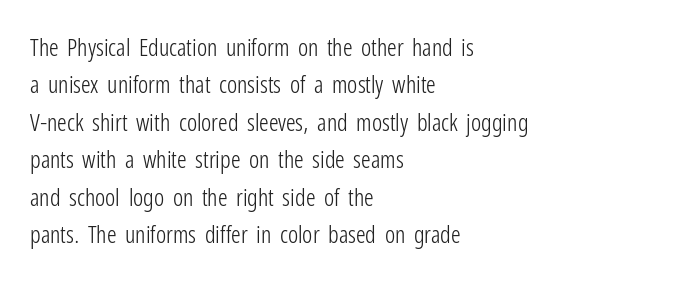
The image shows 24 px text type, upright; set left-aligned, normal line spacing (1.56x), normal letter spacing, not underlined.
